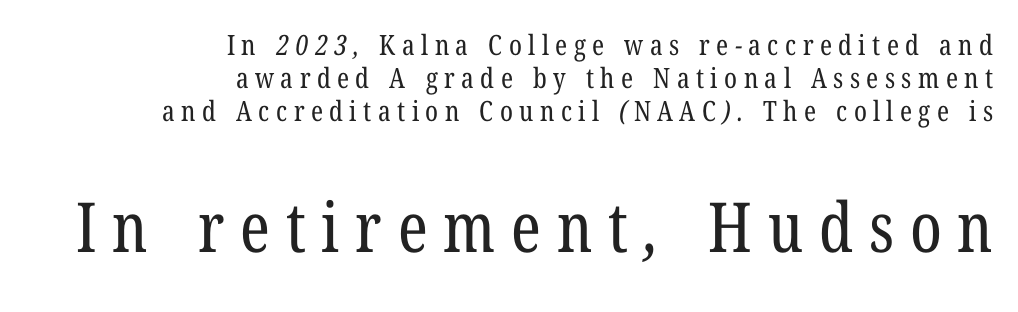
The image shows 69 px regular-weight, condensed serif type; set right-aligned, line spacing 1.17x, unusually wide letter spacing (+0.23 em), not underlined; the second (bottom) block is 2.46x larger; low stroke contrast and a medium x-height.
